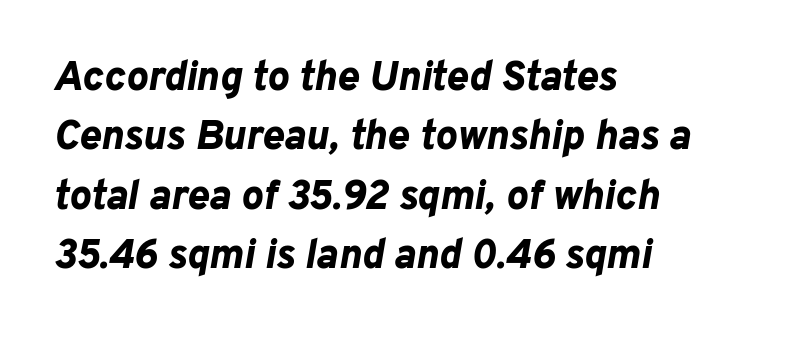
Q: Is the text bold? A: Yes.
Q: Is the text italic (slanted)? A: Yes, it leans right by about 10 degrees.
Q: Is the text underlined? A: No.
Q: How is the paragraph aligned? A: Left-aligned.
Q: Is the spacing between letters normal or unusually wide? A: Normal.
Q: Is the spacing between lines tight, normal or loose? A: Normal.
Q: Width (condensed, normal, or wide)? A: Normal.
Q: Stroke contrast? A: Low.
Q: x-height? A: Medium.
Q: Monospaced? A: No.
